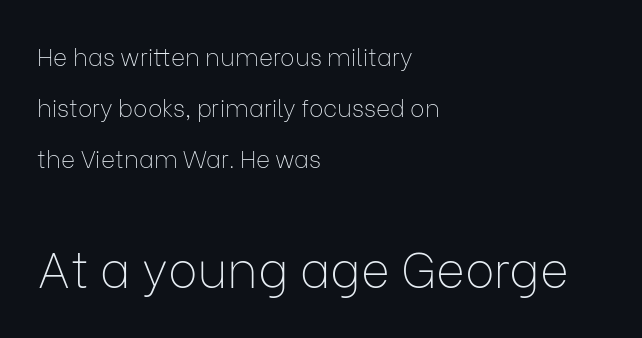
A student would call this left alignment; a typographer would say flush left, rag right. The typeface has the unassuming heft of standard copy or less. Size hierarchy here favors the trailing block over the leading one. Varying glyph widths throughout — classic text-font behaviour.
